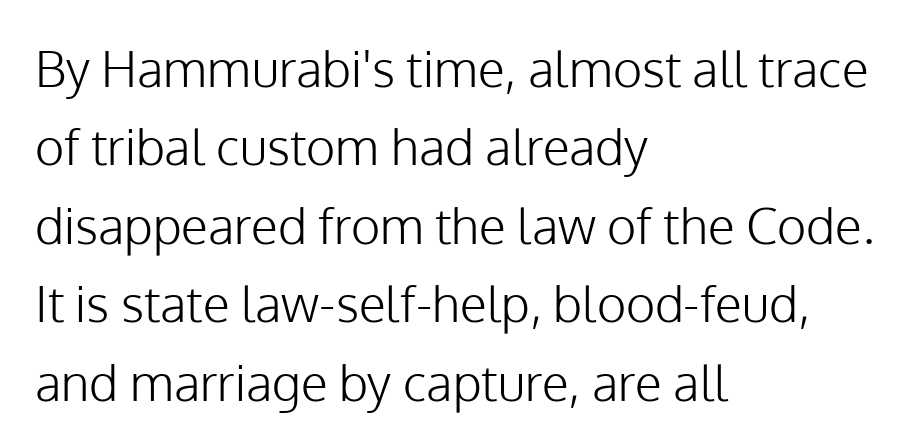
Does extra space separate the letters? No, they use regular spacing. The strokes are not fattened; the text isn't bold. Upright lettering throughout. You could not count columns in this text — the font is proportionally spaced.
